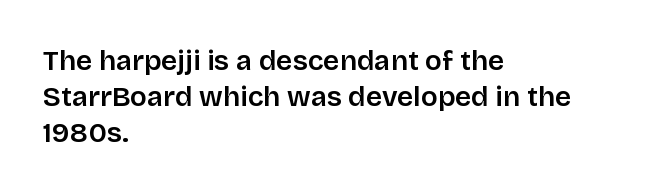
Here the designer chose a conventional face with non-uniform glyph widths. The letters carry no serifs — their stems end cleanly without finishing strokes. Quick note: underline off. If you measured baseline to baseline, you'd find a middling distance. Posture: upright roman.
